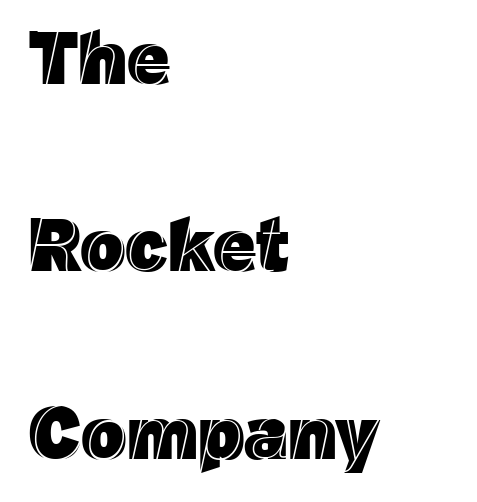
{"italic": "no", "width": "normal", "x_height": "medium", "monospaced": "no", "underline": "no", "align": "left", "line_spacing": "loose", "line_spacing_ratio": 2.5, "letter_spacing": "normal", "letter_spacing_em": 0.0, "glyph_px": 75}
